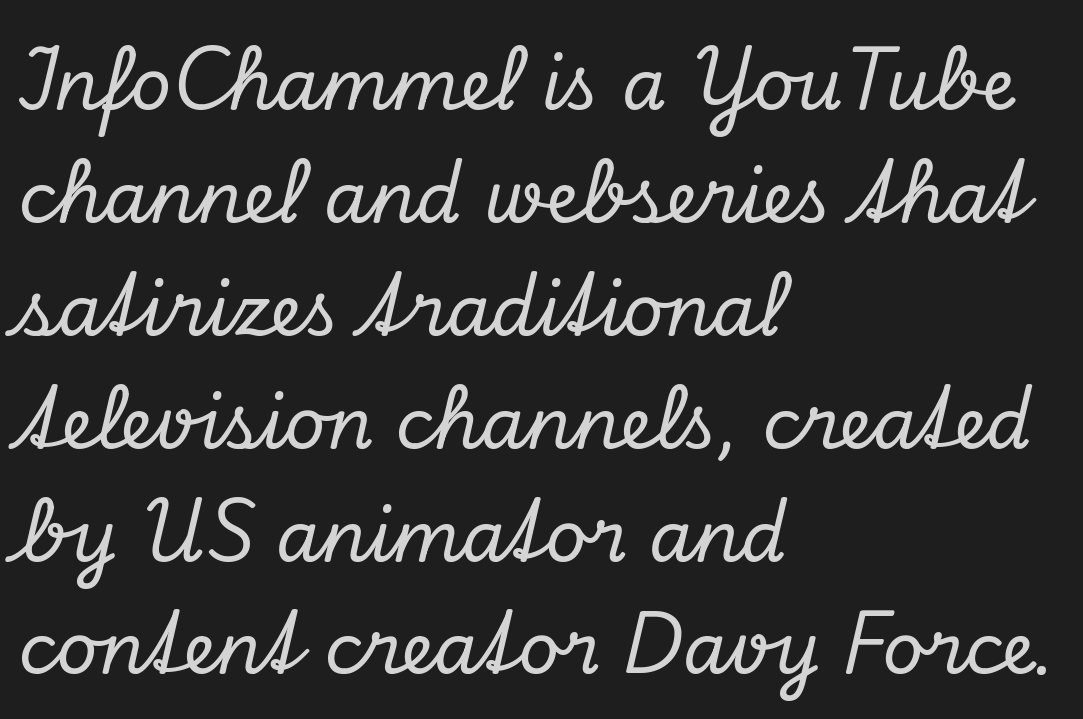
The image shows 71 px serif type, italic (leaning right); set left-aligned, normal line spacing (1.59x), normal letter spacing, not underlined; low stroke contrast and a small x-height.
